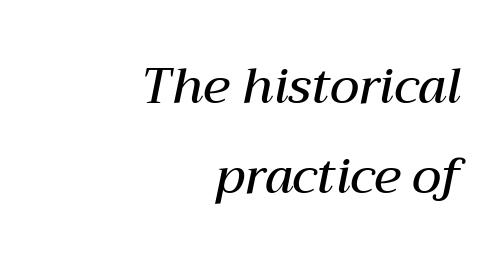
{"italic": "yes", "lean": "right", "slant_degrees": 12, "bold": "semi", "weight": "semibold", "width": "normal", "stroke_contrast": "medium", "x_height": "medium", "monospaced": "no", "underline": "no", "align": "right", "line_spacing_ratio": 1.83, "letter_spacing": "normal", "letter_spacing_em": 0.0, "glyph_px": 49}
